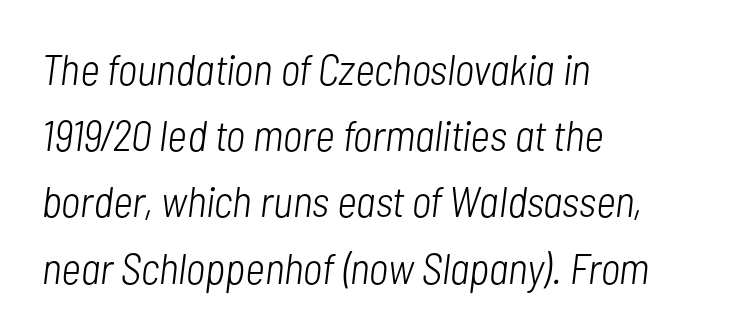
{"italic": "yes", "lean": "right", "slant_degrees": 7, "bold": "no", "weight": "light", "width": "condensed", "stroke_contrast": "low", "x_height": "medium", "monospaced": "no", "underline": "no", "align": "left", "line_spacing": "normal", "line_spacing_ratio": 1.54, "letter_spacing": "normal", "letter_spacing_em": 0.0, "glyph_px": 43}
